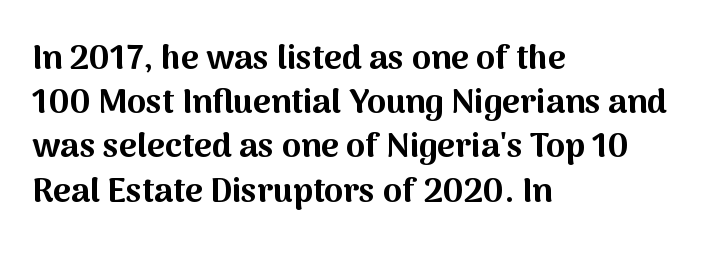
{"serif": "no", "italic": "no", "bold": "yes", "weight": "bold", "width": "normal", "stroke_contrast": "medium", "x_height": "medium", "monospaced": "no", "underline": "no", "align": "left", "line_spacing": "normal", "line_spacing_ratio": 1.3, "letter_spacing": "normal", "letter_spacing_em": 0.0, "glyph_px": 34}
